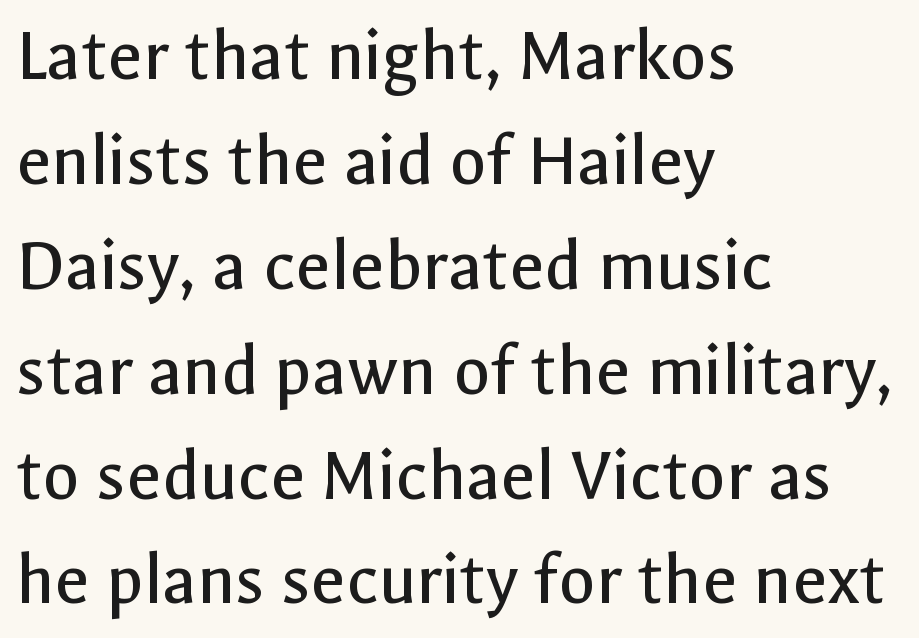
Q: Is the text bold? A: No.
Q: Is the text italic (slanted)? A: No, it is upright.
Q: Is the typeface a serif or a sans-serif typeface? A: Sans-serif.
Q: Is the text underlined? A: No.
Q: How is the paragraph aligned? A: Left-aligned.
Q: Is the spacing between letters normal or unusually wide? A: Normal.
Q: Is the spacing between lines tight, normal or loose? A: Normal.
Q: Width (condensed, normal, or wide)? A: Normal.
Q: x-height? A: Medium.
Q: Monospaced? A: No.
